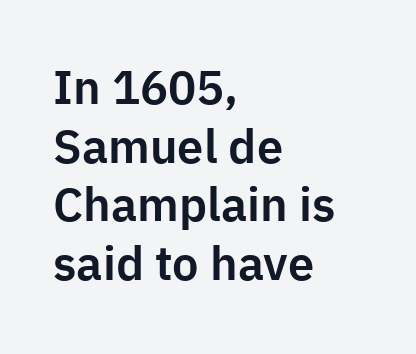
The image shows 47 px sans-serif type, upright; set left-aligned, normal line spacing (1.25x), normal letter spacing, not underlined; low stroke contrast and a medium x-height.
